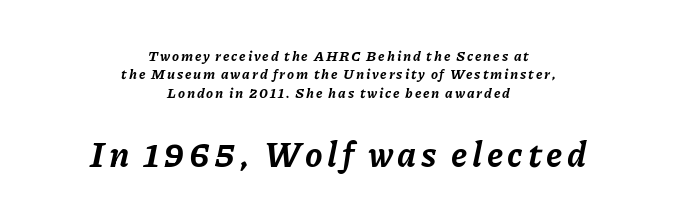
The designer gave the closing block more size than the opening block. Check the space under the baseline: it is left empty. The vertical gap from one line to the next is medium. Typesetter's note: full bold, strokes at maximum text heaviness. A typesetter would call this proportional, since set widths differ per character. Rendered with sloped, italic letterforms.
